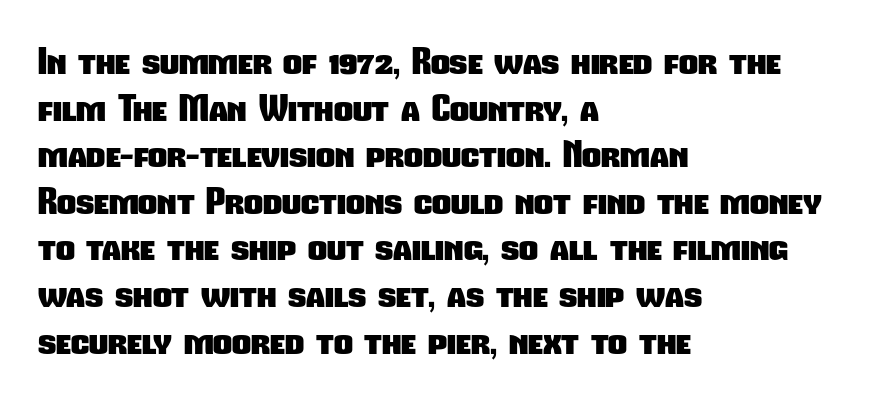
The rendering shows plain stroke endings on the letterforms — a sans-serif design. The face used here is proportionally spaced, like ordinary book or web type. One glance says typical: line gaps are just what's usual. Weight check: bold — yes, fully. Every row of glyphs begins at an identical x-position on the left.
